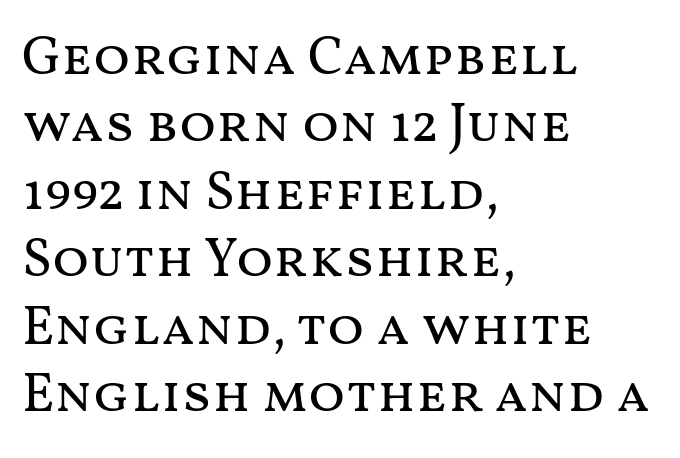
Q: Is the text bold? A: No.
Q: Is the text italic (slanted)? A: No, it is upright.
Q: Is the text underlined? A: No.
Q: How is the paragraph aligned? A: Left-aligned.
Q: Is the spacing between letters normal or unusually wide? A: Normal.
Q: Is the spacing between lines tight, normal or loose? A: Normal.
Q: Width (condensed, normal, or wide)? A: Wide.
Q: Stroke contrast? A: Medium.
Q: x-height? A: Medium.
Q: Monospaced? A: No.
